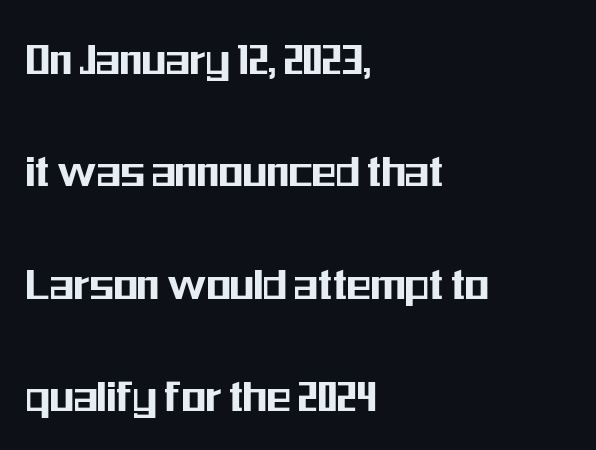
{"serif": "no", "italic": "no", "width": "condensed", "stroke_contrast": "medium", "x_height": "medium", "monospaced": "no", "underline": "no", "align": "left", "line_spacing": "loose", "line_spacing_ratio": 2.25, "letter_spacing": "normal", "letter_spacing_em": 0.0, "glyph_px": 50}
